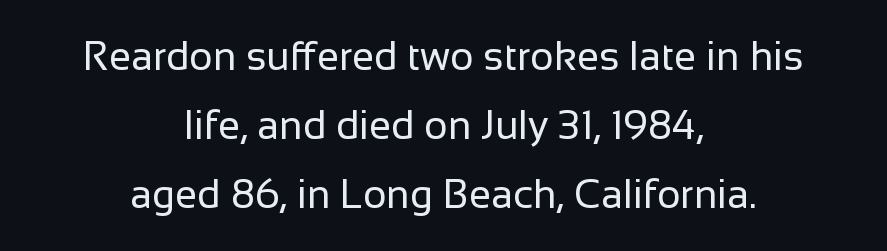
The face looks like a standard text weight, possibly lighter. These lines are rendered in a variable-pitch font. The string is rendered with underlining switched off. The face used here is a sans, in the tradition of grotesques and geometrics.
